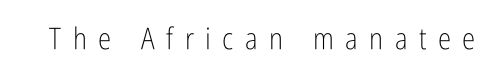
Q: Is the text bold? A: No.
Q: Is the text italic (slanted)? A: No, it is upright.
Q: Is the typeface a serif or a sans-serif typeface? A: Sans-serif.
Q: Is the text underlined? A: No.
Q: Is the spacing between letters normal or unusually wide? A: Unusually wide.
Q: Width (condensed, normal, or wide)? A: Condensed.
Q: Stroke contrast? A: Low.
Q: x-height? A: Medium.
Q: Monospaced? A: No.
